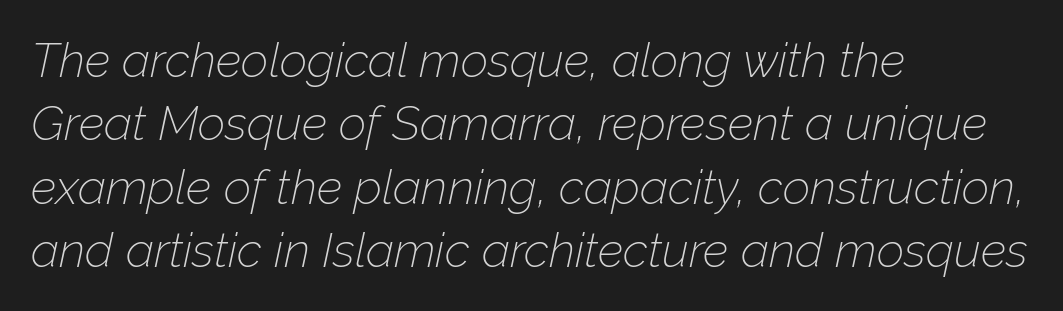
Q: Is the text bold? A: No.
Q: Is the text italic (slanted)? A: Yes, it leans right by about 12 degrees.
Q: Is the text underlined? A: No.
Q: How is the paragraph aligned? A: Left-aligned.
Q: Is the spacing between letters normal or unusually wide? A: Normal.
Q: Is the spacing between lines tight, normal or loose? A: Normal.
Q: Width (condensed, normal, or wide)? A: Normal.
Q: Stroke contrast? A: Low.
Q: x-height? A: Medium.
Q: Monospaced? A: No.
